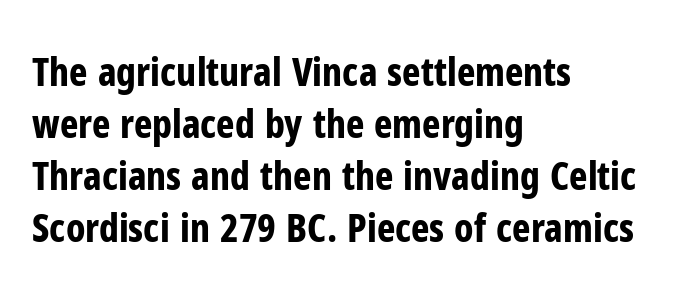
{"serif": "no", "italic": "no", "bold": "yes", "weight": "bold", "width": "condensed", "stroke_contrast": "low", "x_height": "medium", "monospaced": "no", "underline": "no", "align": "left", "line_spacing": "normal", "line_spacing_ratio": 1.33, "letter_spacing": "normal", "letter_spacing_em": 0.0, "glyph_px": 39}
